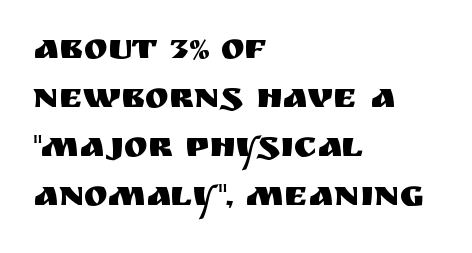
The image shows 36 px sans-serif type, upright; set left-aligned, normal line spacing (1.36x), normal letter spacing, not underlined; medium stroke contrast and a large x-height.
